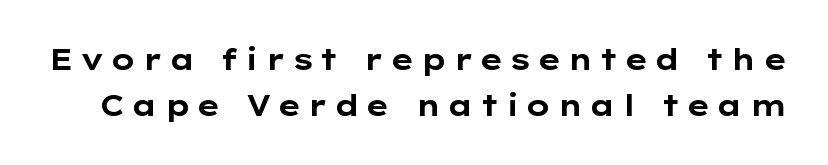
The image shows 29 px bold, wide sans-serif type, upright; set normal line spacing (1.58x), unusually wide letter spacing (+0.2 em), not underlined; low stroke contrast and a medium x-height.
